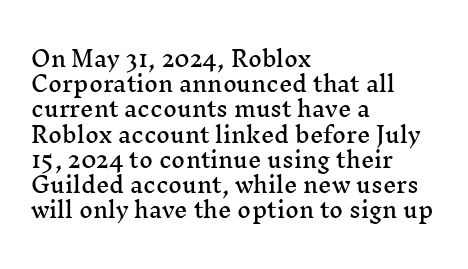
Q: Is the text italic (slanted)? A: No, it is upright.
Q: Is the text underlined? A: No.
Q: How is the paragraph aligned? A: Left-aligned.
Q: Is the spacing between letters normal or unusually wide? A: Normal.
